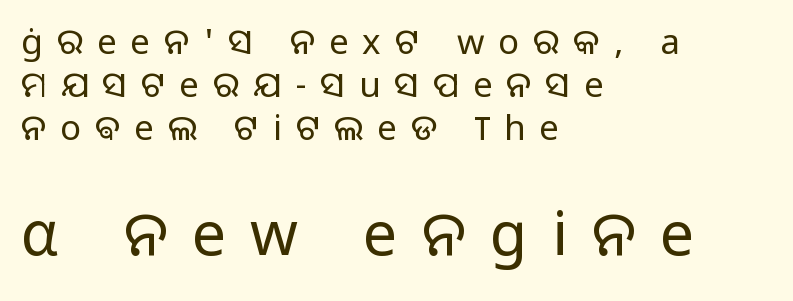
{"serif": "no", "italic": "no", "bold": "no", "weight": "light", "width": "normal", "stroke_contrast": "low", "x_height": "medium", "monospaced": "no", "underline": "no", "align": "left", "line_spacing_ratio": 1.23, "letter_spacing": "wide", "letter_spacing_em": 0.4, "larger_block": "second", "size_ratio": 1.74, "glyph_px": 61}
